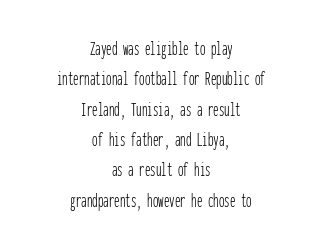
{"italic": "no", "bold": "no", "underline": "no", "align": "center", "line_spacing": "normal", "line_spacing_ratio": 1.38, "letter_spacing": "normal", "letter_spacing_em": 0.0, "glyph_px": 22}
